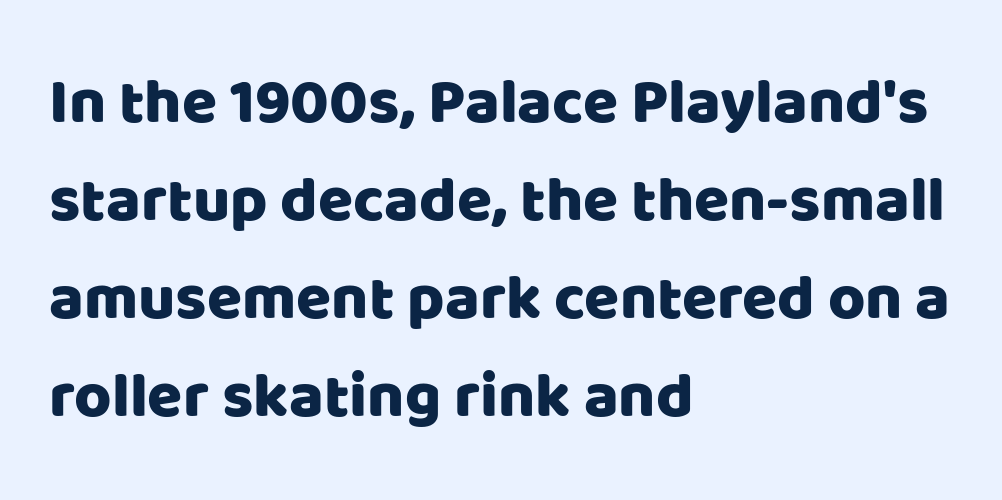
The image shows 64 px sans-serif type, upright; set left-aligned, normal line spacing (1.53x), normal letter spacing, not underlined; low stroke contrast and a large x-height.
